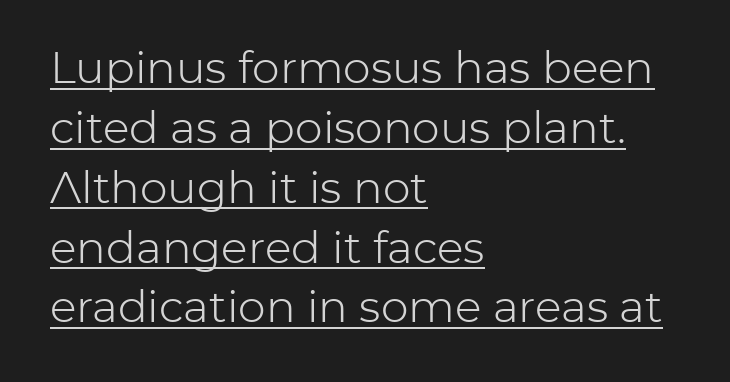
Q: Is the text bold? A: No.
Q: Is the text italic (slanted)? A: No, it is upright.
Q: Is the typeface a serif or a sans-serif typeface? A: Sans-serif.
Q: Is the text underlined? A: Yes.
Q: How is the paragraph aligned? A: Left-aligned.
Q: Is the spacing between letters normal or unusually wide? A: Normal.
Q: Is the spacing between lines tight, normal or loose? A: Normal.
Q: Width (condensed, normal, or wide)? A: Normal.
Q: Stroke contrast? A: Low.
Q: x-height? A: Medium.
Q: Monospaced? A: No.
